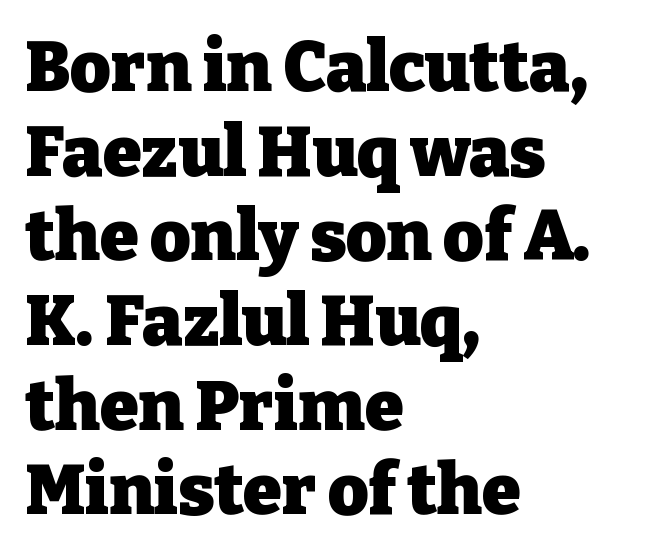
Observe the ordinary spacing: letters are neighbours, not strangers. Check where the strokes stop: tiny serifs finish them off. Stroke thickness is high; the sample reads as a true bold. The specimen omits any rule beneath the text block's lines. Short and long lines alike share a common starting point at left.
